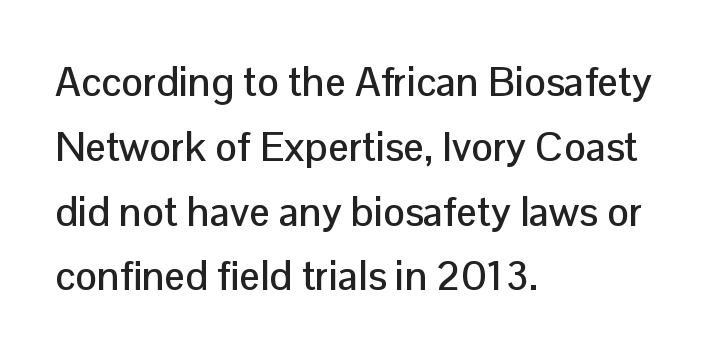
Visually the block forms a straight wall on the left and a jagged coastline on the right. Font category for this specimen: sans-serif. Unmarked baselines from the first word to the last. Notice how the stems are strictly vertical — no italics here. Looks like regular typesetting: each glyph gets only the width it needs. Between one letter and the next there's only the usual sliver of space.
